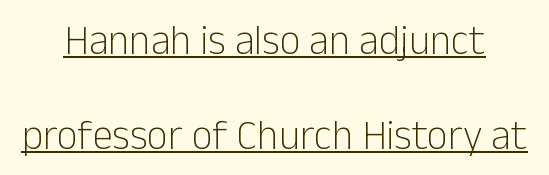
The image shows 41 px light sans-serif type, upright; set centered, loose line spacing (2.31x), normal letter spacing, underlined; low stroke contrast and a medium x-height.
